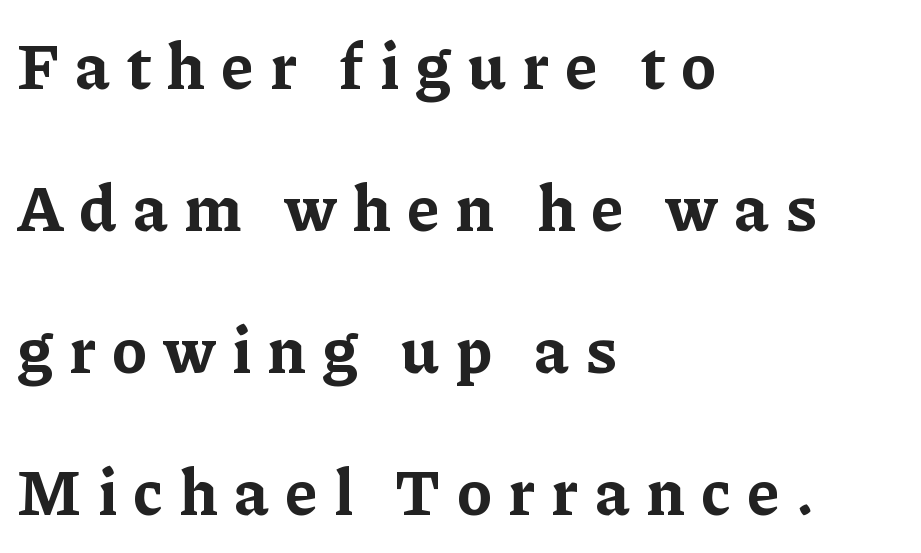
Q: Is the text bold? A: Yes.
Q: Is the text italic (slanted)? A: No, it is upright.
Q: Is the typeface a serif or a sans-serif typeface? A: Serif.
Q: Is the text underlined? A: No.
Q: How is the paragraph aligned? A: Left-aligned.
Q: Is the spacing between letters normal or unusually wide? A: Unusually wide.
Q: Is the spacing between lines tight, normal or loose? A: Loose.
Q: Width (condensed, normal, or wide)? A: Normal.
Q: Stroke contrast? A: Low.
Q: x-height? A: Medium.
Q: Monospaced? A: No.
